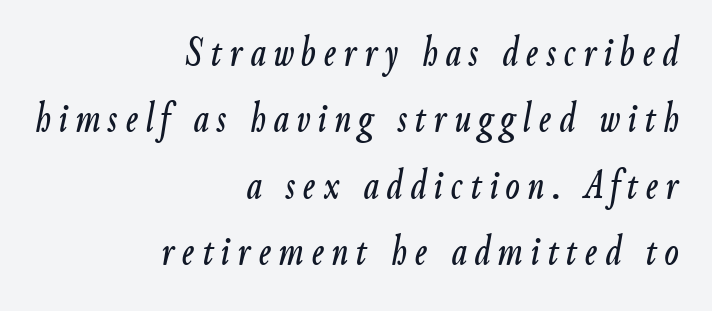
{"italic": "yes", "lean": "right", "slant_degrees": 9, "width": "condensed", "stroke_contrast": "low", "x_height": "small", "monospaced": "no", "underline": "no", "align": "right", "line_spacing": "normal", "line_spacing_ratio": 1.58, "glyph_px": 42}
